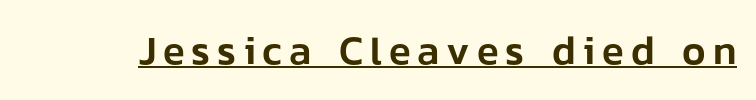
Tall strokes in this sample are plumb rather than angled. The sample's only ornament is a line tracing under the words. The text was rendered using a sans face with plain stroke endings. The letters advance in unequal steps, a hallmark of proportional type.
